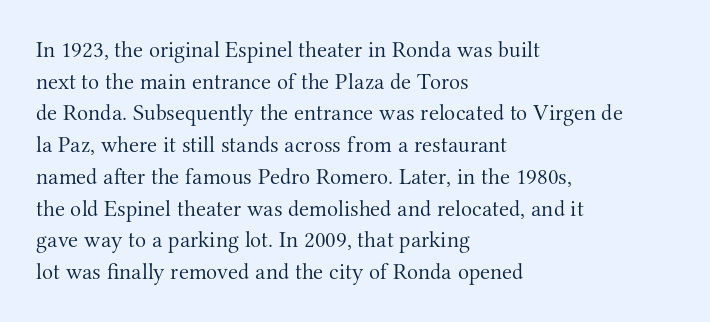
The image shows 23 px text type, upright; set left-aligned, normal line spacing (1.38x), normal letter spacing, not underlined.
